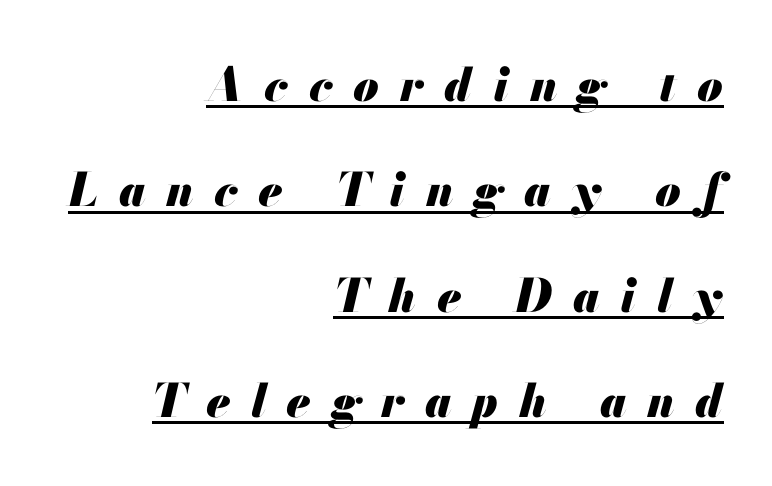
{"italic": "yes", "lean": "right", "slant_degrees": 13, "bold": "yes", "weight": "heavy", "width": "normal", "stroke_contrast": "medium", "x_height": "small", "monospaced": "no", "underline": "yes", "align": "right", "line_spacing": "loose", "line_spacing_ratio": 2.29, "letter_spacing": "wide", "letter_spacing_em": 0.45, "glyph_px": 46}
